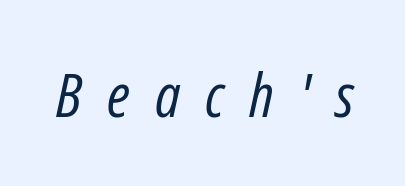
{"italic": "yes", "lean": "right", "slant_degrees": 12, "bold": "no", "weight": "regular", "width": "condensed", "stroke_contrast": "low", "x_height": "medium", "monospaced": "no", "underline": "no", "letter_spacing": "wide", "letter_spacing_em": 0.41, "glyph_px": 61}
